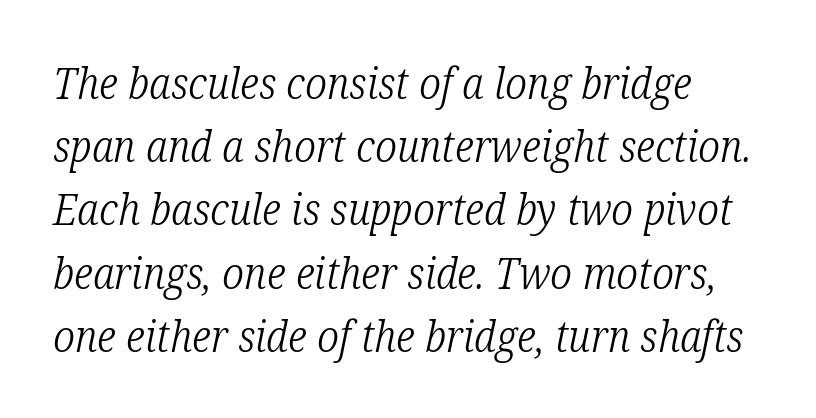
{"serif": "yes", "italic": "yes", "lean": "right", "slant_degrees": 12, "bold": "no", "weight": "light", "width": "condensed", "stroke_contrast": "low", "x_height": "medium", "monospaced": "no", "underline": "no", "align": "left", "line_spacing": "normal", "line_spacing_ratio": 1.47, "letter_spacing": "normal", "letter_spacing_em": 0.0, "glyph_px": 43}
